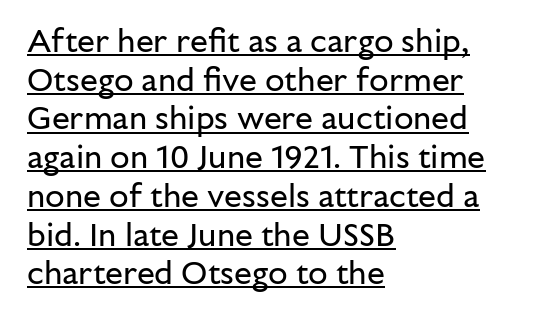
Q: Is the text bold? A: No.
Q: Is the text italic (slanted)? A: No, it is upright.
Q: Is the typeface a serif or a sans-serif typeface? A: Sans-serif.
Q: Is the text underlined? A: Yes.
Q: How is the paragraph aligned? A: Left-aligned.
Q: Is the spacing between letters normal or unusually wide? A: Normal.
Q: Width (condensed, normal, or wide)? A: Normal.
Q: Stroke contrast? A: Low.
Q: x-height? A: Medium.
Q: Monospaced? A: No.
